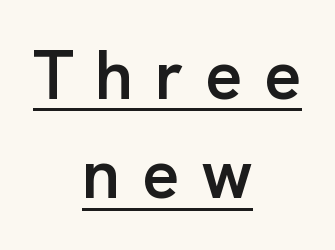
{"serif": "no", "italic": "no", "bold": "semi", "weight": "semibold", "width": "normal", "stroke_contrast": "low", "x_height": "medium", "monospaced": "no", "underline": "yes", "align": "center", "line_spacing": "normal", "line_spacing_ratio": 1.44, "letter_spacing": "wide", "letter_spacing_em": 0.31, "glyph_px": 69}
